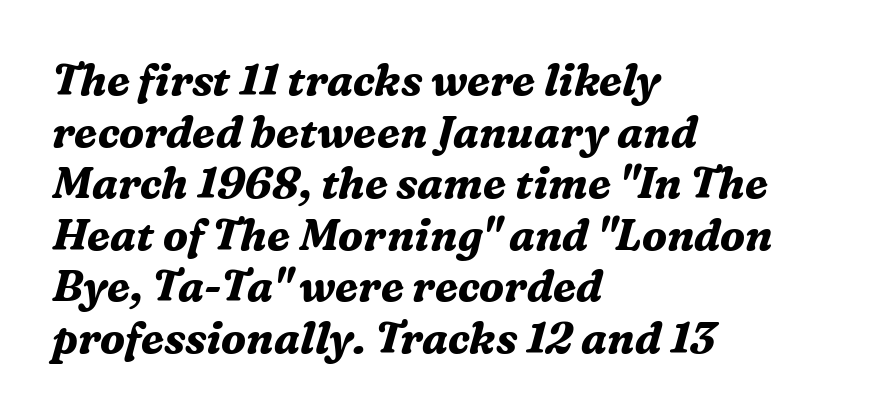
The letters sit at their default tracking, neither squeezed nor spread. Every letter is thick-stroked: bold, no question. The strip under each line holds only bare page. Is this a fixed-width face? No — the glyphs have proportional, varying widths. This sample uses an oblique cut, with every glyph tilted off the vertical.
